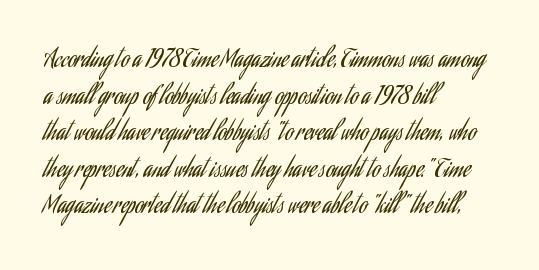
{"bold": "no", "underline": "no", "align": "left", "line_spacing": "normal", "line_spacing_ratio": 1.59, "letter_spacing": "normal", "letter_spacing_em": 0.0, "glyph_px": 23}
